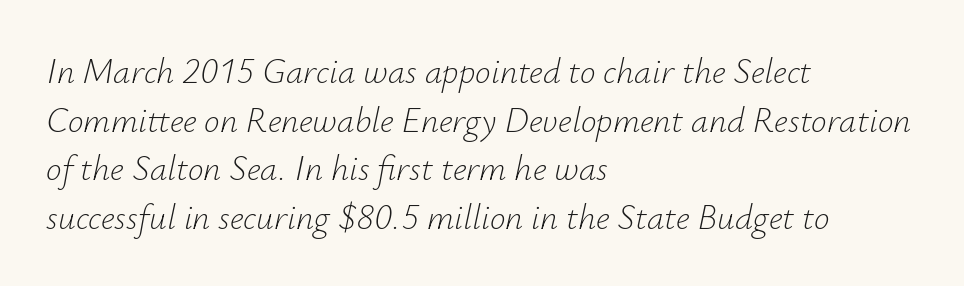
Q: Is the text bold? A: No.
Q: Is the text italic (slanted)? A: Yes, it leans right by about 12 degrees.
Q: Is the text underlined? A: No.
Q: How is the paragraph aligned? A: Left-aligned.
Q: Is the spacing between letters normal or unusually wide? A: Normal.
Q: Is the spacing between lines tight, normal or loose? A: Normal.
Q: Width (condensed, normal, or wide)? A: Normal.
Q: Stroke contrast? A: Low.
Q: x-height? A: Small.
Q: Monospaced? A: No.
